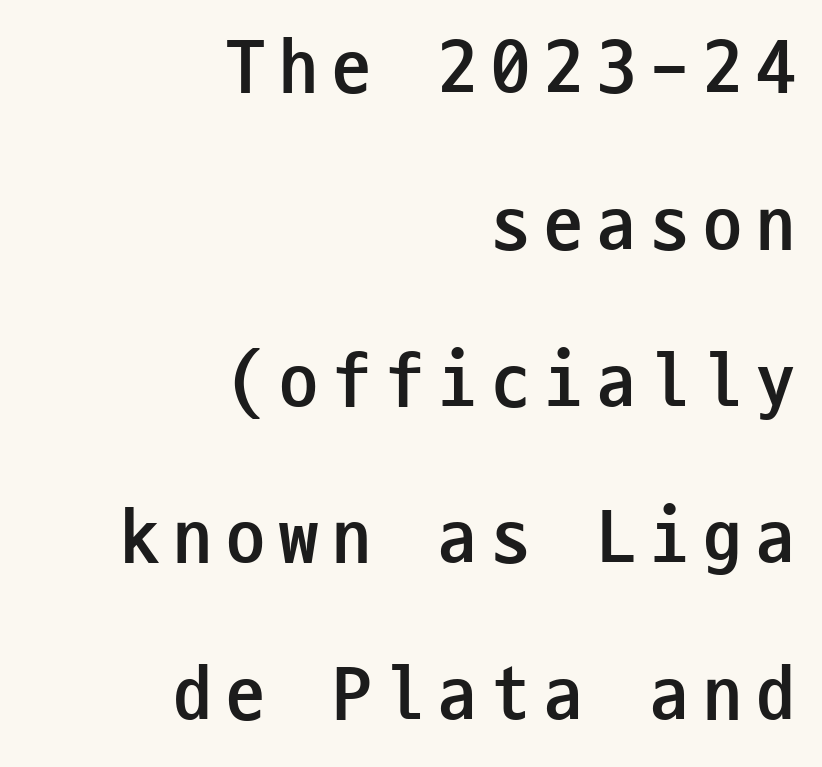
Q: Is the text bold? A: Yes.
Q: Is the text italic (slanted)? A: No, it is upright.
Q: Is the typeface a serif or a sans-serif typeface? A: Sans-serif.
Q: Is the text underlined? A: No.
Q: How is the paragraph aligned? A: Right-aligned.
Q: Is the spacing between lines tight, normal or loose? A: Loose.
Q: Width (condensed, normal, or wide)? A: Condensed.
Q: Stroke contrast? A: Low.
Q: x-height? A: Medium.
Q: Monospaced? A: Yes.
